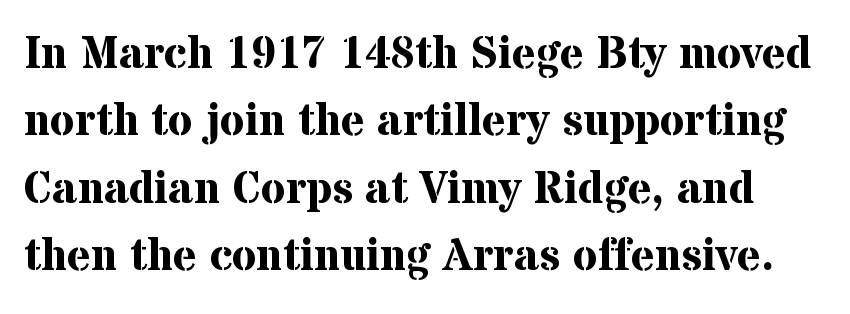
The rendering uses natural spacing where letterforms have individual widths. Tracking here is standard; glyphs follow each other at the usual distance. A typesetter would label this face a serif. Check under the words: just untouched page. Evenly set lines give the paragraph a standard silhouette.
